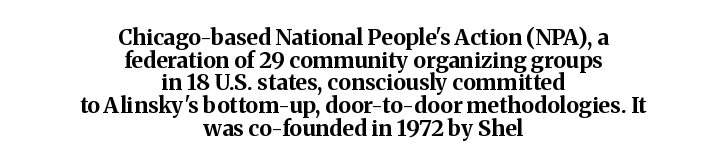
The image shows 22 px bold type, upright; set centered, tight line spacing (1.03x), normal letter spacing, not underlined.
